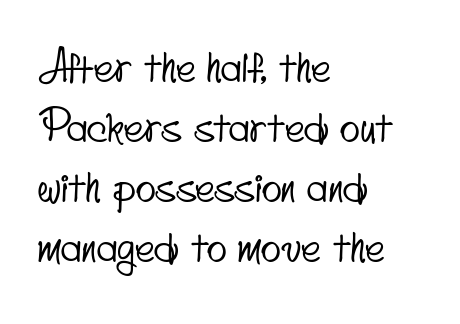
{"serif": "no", "width": "condensed", "stroke_contrast": "low", "x_height": "small", "monospaced": "no", "underline": "no", "align": "left", "line_spacing": "normal", "line_spacing_ratio": 1.43, "letter_spacing": "normal", "letter_spacing_em": 0.0, "glyph_px": 42}
